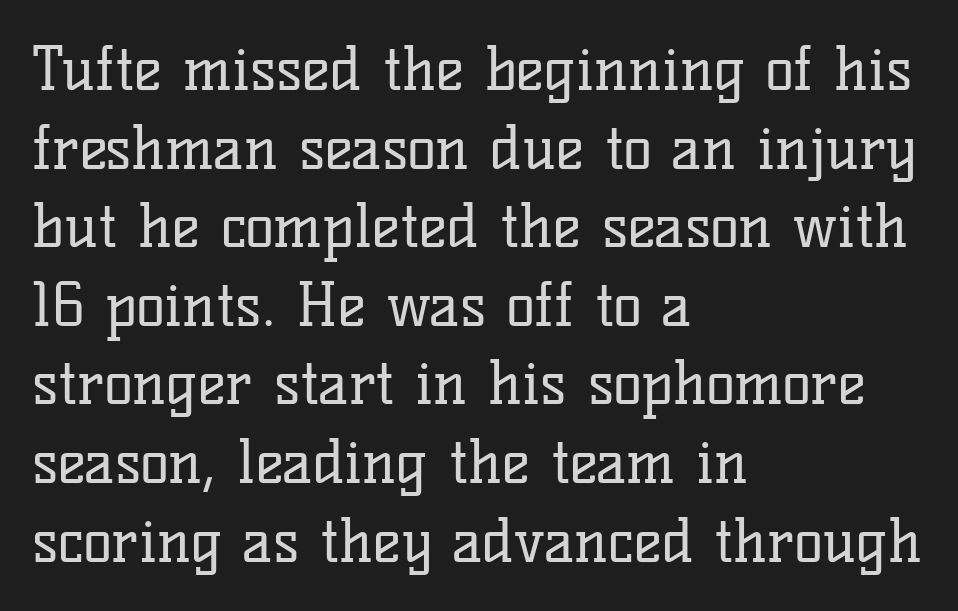
These lines sit exactly where default settings would place them. The designer went with a serif here, giving each stem small feet. These lines stack with their left ends in a neat column. This sample has the flowing, uneven cadence of proportional lettering. Rule under the text: the space is simply empty.
